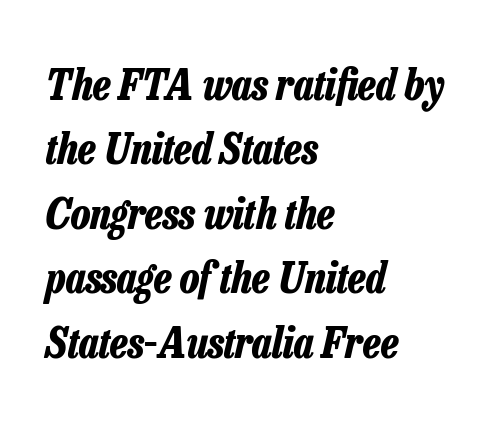
{"italic": "yes", "lean": "right", "slant_degrees": 13, "bold": "yes", "weight": "bold", "width": "condensed", "stroke_contrast": "low", "x_height": "medium", "monospaced": "no", "underline": "no", "align": "left", "line_spacing": "normal", "line_spacing_ratio": 1.5, "letter_spacing": "normal", "letter_spacing_em": 0.0, "glyph_px": 43}
